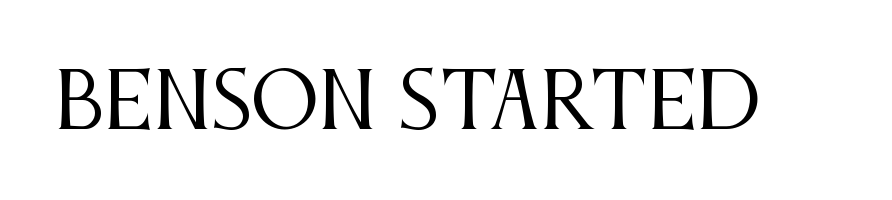
{"serif": "yes", "italic": "no", "bold": "no", "weight": "regular", "width": "condensed", "stroke_contrast": "medium", "x_height": "large", "monospaced": "no", "underline": "no", "letter_spacing": "normal", "letter_spacing_em": 0.0, "glyph_px": 76}
